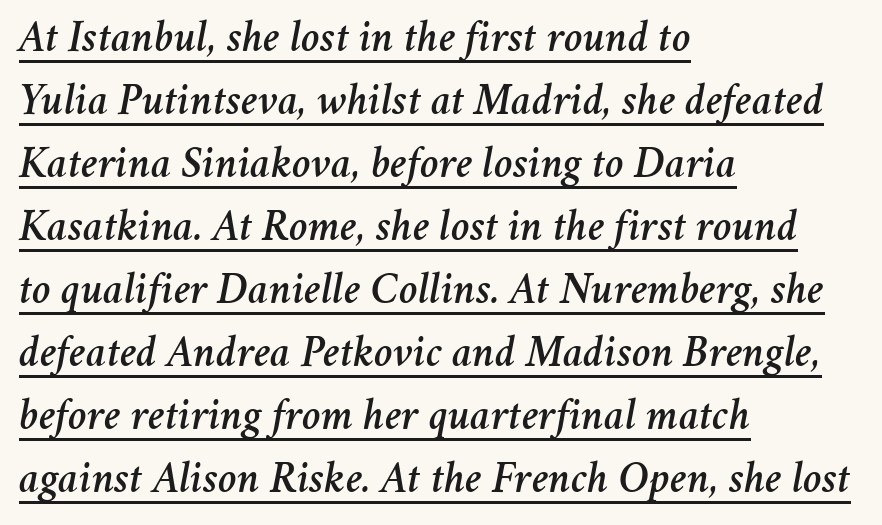
{"italic": "yes", "lean": "right", "slant_degrees": 11, "width": "normal", "stroke_contrast": "medium", "x_height": "medium", "monospaced": "no", "underline": "yes", "align": "left", "line_spacing": "normal", "line_spacing_ratio": 1.4, "letter_spacing": "normal", "letter_spacing_em": 0.0, "glyph_px": 45}
